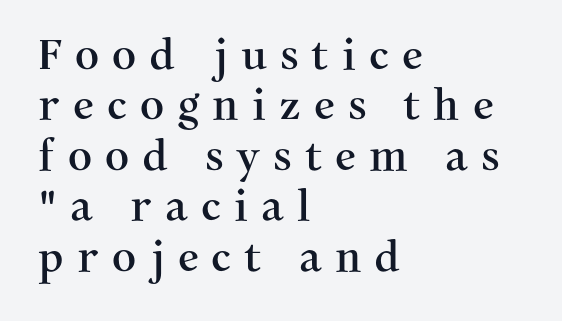
The image shows 42 px serif type, upright; set left-aligned, line spacing 1.2x, unusually wide letter spacing (+0.31 em), not underlined; medium stroke contrast and a medium x-height.
